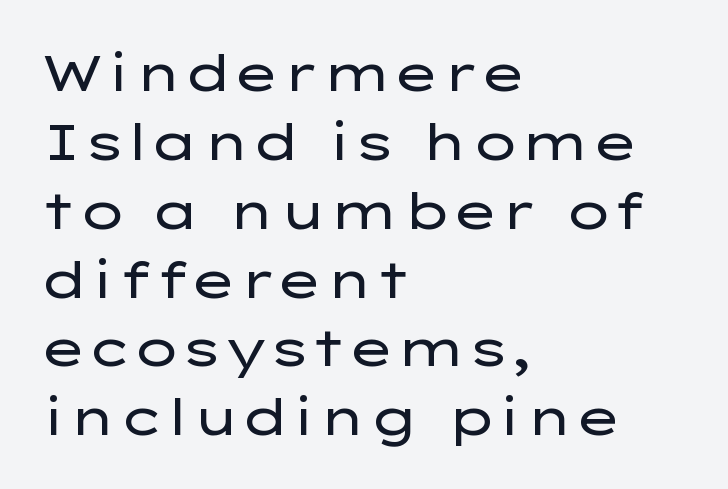
Underlining? Definitely not there. The rows are spaced the way most documents space them. The passage shown is typed in a proportional face where columns would drift. If you drew a ruler down the left edge, every line would touch it. This sample uses plain, unmodified letter spacing. Tall strokes in this sample are plumb rather than angled.
